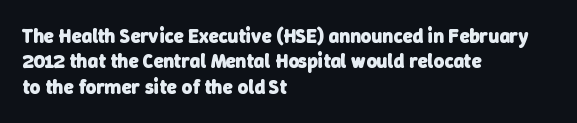
The image shows 20 px bold type; set left-aligned, normal line spacing (1.27x), normal letter spacing, not underlined.
